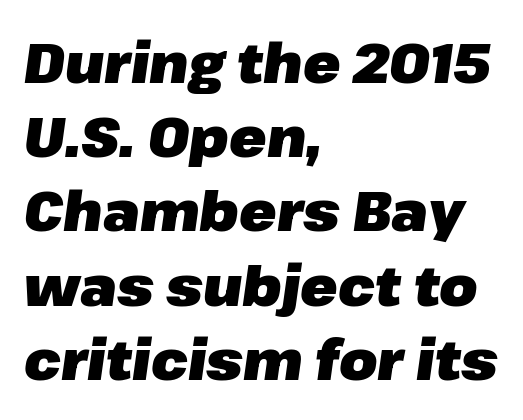
The image shows 55 px heavy type, italic (leaning right); set left-aligned, normal line spacing (1.35x), normal letter spacing, not underlined; low stroke contrast and a medium x-height.
